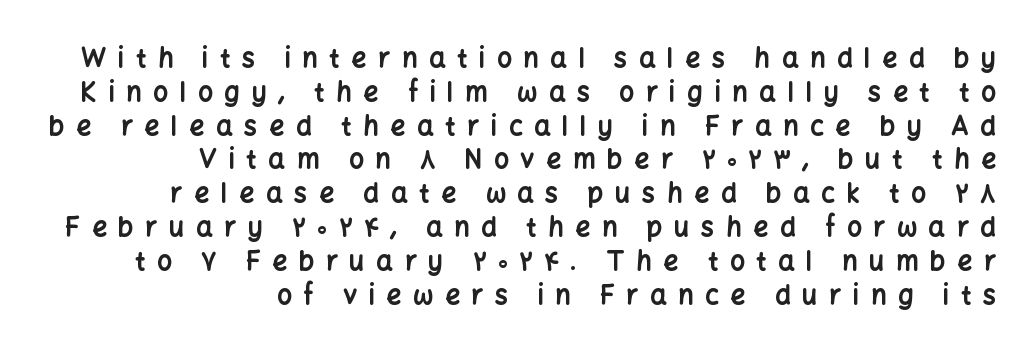
The image shows 26 px bold type, upright; set right-aligned, normal line spacing (1.3x), unusually wide letter spacing (+0.45 em), not underlined.
